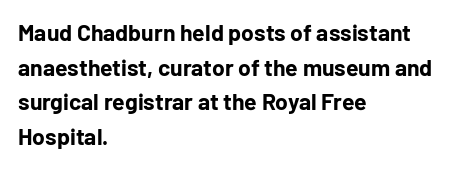
{"italic": "no", "bold": "yes", "underline": "no", "align": "left", "line_spacing": "normal", "line_spacing_ratio": 1.51, "letter_spacing": "normal", "letter_spacing_em": 0.0, "glyph_px": 23}
